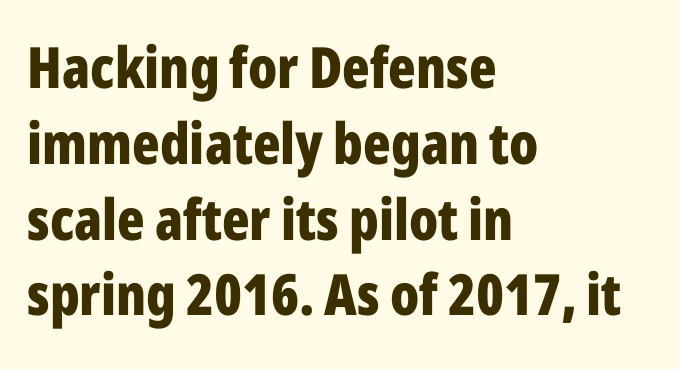
The image shows 57 px bold, condensed sans-serif type, upright; set left-aligned, normal line spacing (1.33x), normal letter spacing, not underlined; low stroke contrast and a medium x-height.
